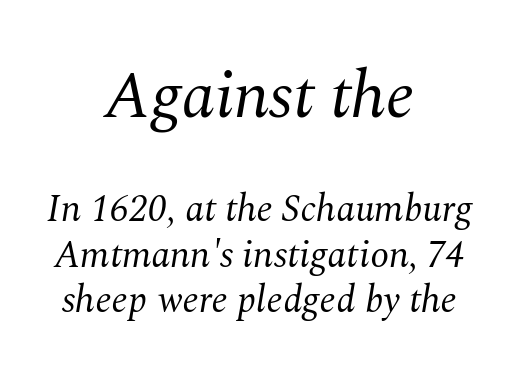
Stroke mass is kept to a normal reading level or below. A typesetter would call this zero additional tracking. Whoever set this made the first block the dominant, larger element. The designer went with a serif here, giving each stem small feet. The foot of each line stays bare and open. The letters advance in unequal steps, a hallmark of proportional type.
